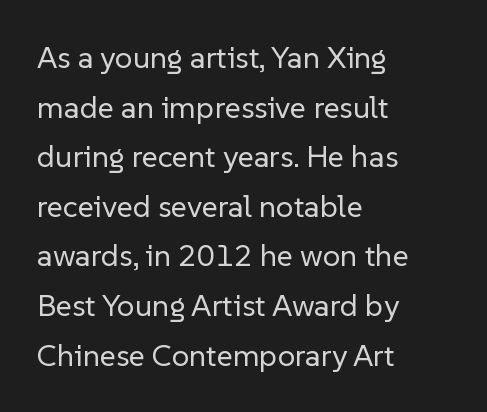
The image shows 31 px regular-weight sans-serif type, upright; set left-aligned, normal line spacing (1.6x), normal letter spacing, not underlined; low stroke contrast and a medium x-height.
